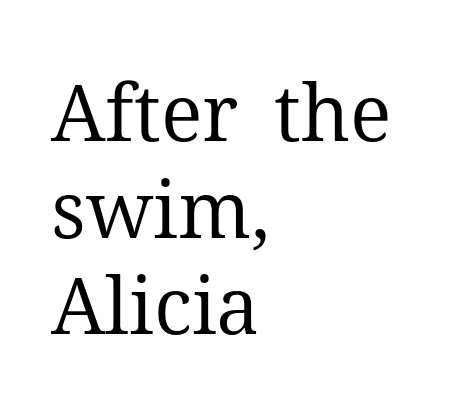
Weight: regular or lighter. Line starts are locked; line ends wander. This sample has the flowing, uneven cadence of proportional lettering. Is the letter spacing exaggerated? No — it looks like the ordinary default. The letters carry serifs — small finishing strokes at the ends of their stems. Beneath every word, the page is bare.
